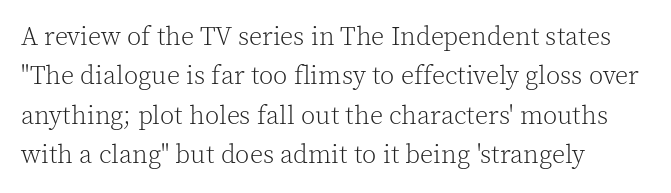
A typesetter would mark this as roman, not italic. Does the leading feel generous? No, just average. The typesetter chose a ragged-right arrangement here. The gaps between neighbouring characters are ordinary and unremarkable. Is this a heavy cut? Hardly; it is regular or lighter. The space directly below the letters is spotless.
